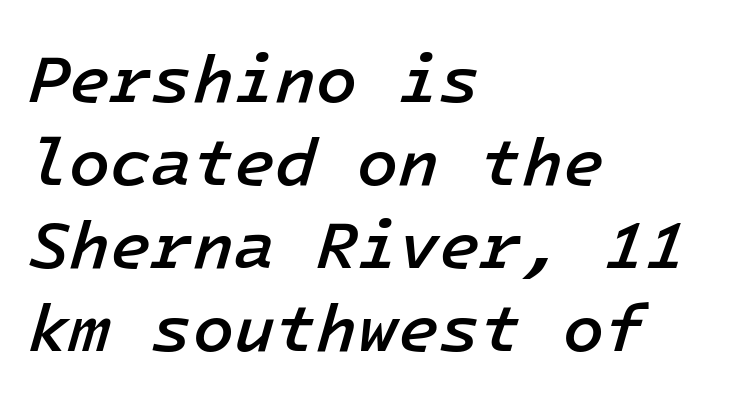
These lines carry some extra weight — a demibold, not a full bold. If you drew a line through each stem, it would be angled. Casual observation: everything's shoved over to the left. Has an underline been added? It has not.
